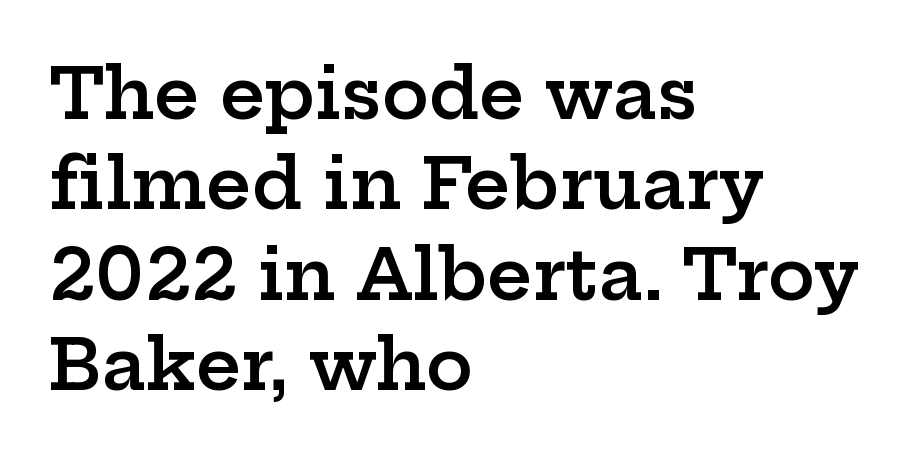
{"serif": "yes", "italic": "no", "bold": "semi", "weight": "semibold", "width": "wide", "stroke_contrast": "low", "x_height": "medium", "monospaced": "no", "underline": "no", "align": "left", "line_spacing": "normal", "line_spacing_ratio": 1.29, "letter_spacing": "normal", "letter_spacing_em": 0.0, "glyph_px": 70}
